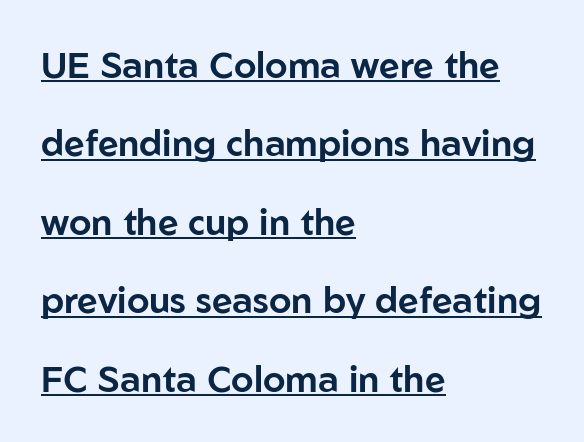
Q: Is the text italic (slanted)? A: No, it is upright.
Q: Is the typeface a serif or a sans-serif typeface? A: Sans-serif.
Q: Is the text underlined? A: Yes.
Q: How is the paragraph aligned? A: Left-aligned.
Q: Is the spacing between letters normal or unusually wide? A: Normal.
Q: Is the spacing between lines tight, normal or loose? A: Loose.
Q: Width (condensed, normal, or wide)? A: Normal.
Q: Stroke contrast? A: Low.
Q: x-height? A: Medium.
Q: Monospaced? A: No.
